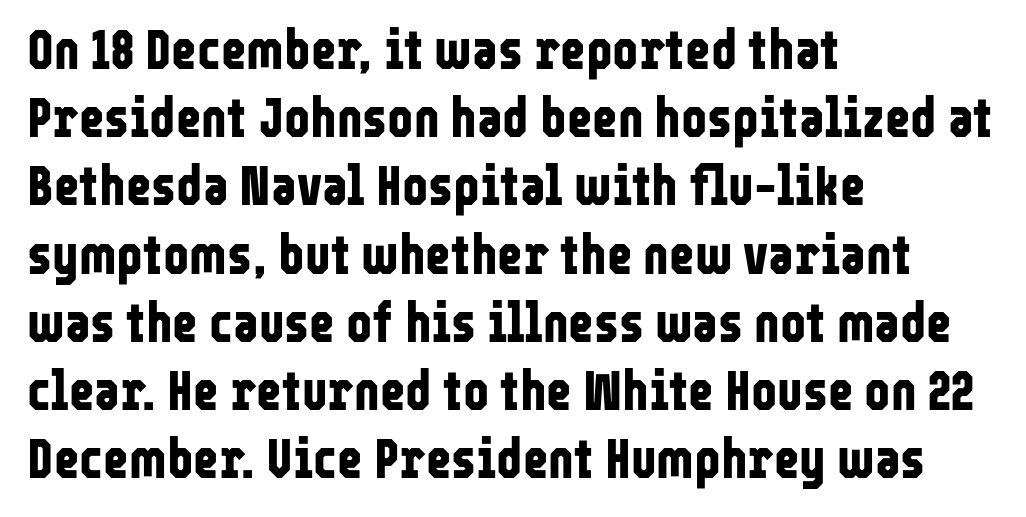
Q: Is the text bold? A: Yes.
Q: Is the text italic (slanted)? A: No, it is upright.
Q: Is the typeface a serif or a sans-serif typeface? A: Sans-serif.
Q: Is the text underlined? A: No.
Q: How is the paragraph aligned? A: Left-aligned.
Q: Is the spacing between letters normal or unusually wide? A: Normal.
Q: Width (condensed, normal, or wide)? A: Condensed.
Q: Stroke contrast? A: Low.
Q: x-height? A: Medium.
Q: Monospaced? A: No.
